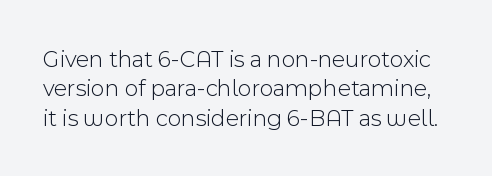
The face looks like a standard text weight, possibly lighter. Unmarked baselines from the first word to the last. The specimen reads as upright at a glance. This sample uses plain, unmodified letter spacing.
